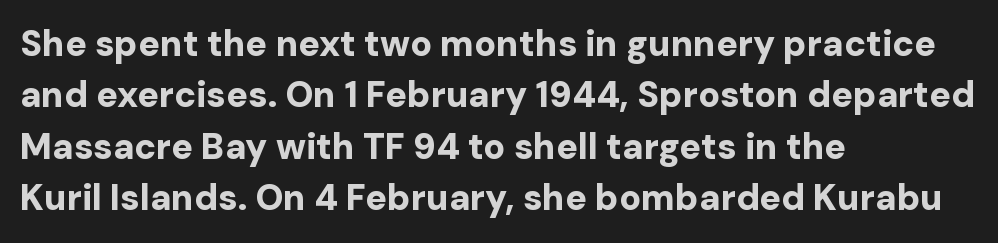
Words appear dense and cohesive because spacing is normal. This sample has the flowing, uneven cadence of proportional lettering. Underline: absent. The text was rendered using a sans face with plain stroke endings. Honestly, the row spacing looks completely unremarkable. Is there any slant? The stems are plumb.
